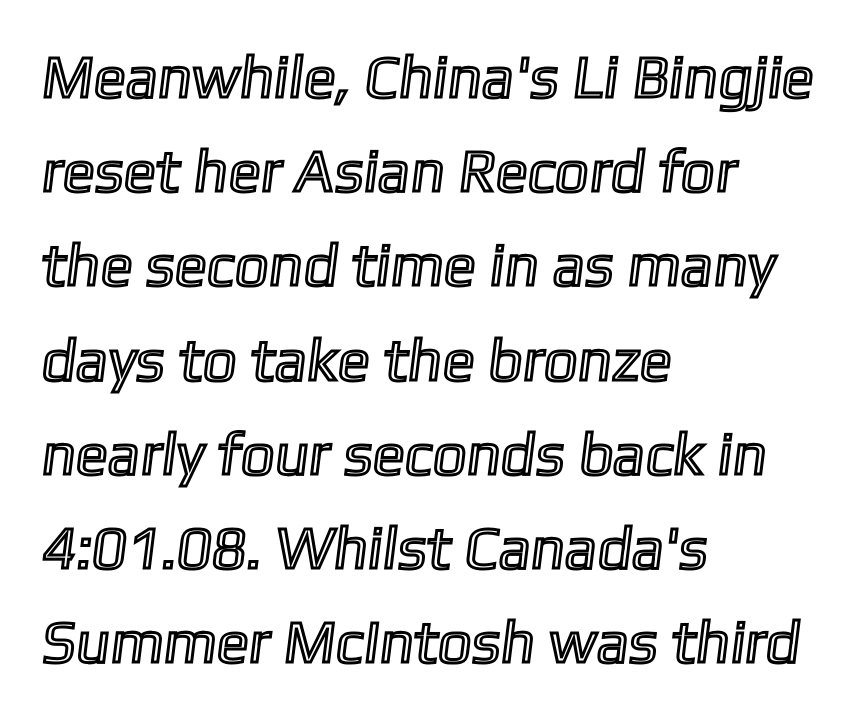
Q: Is the text underlined? A: No.
Q: How is the paragraph aligned? A: Left-aligned.
Q: Is the spacing between letters normal or unusually wide? A: Normal.
Q: Is the spacing between lines tight, normal or loose? A: Normal.
Q: Width (condensed, normal, or wide)? A: Normal.
Q: x-height? A: Medium.
Q: Monospaced? A: No.
